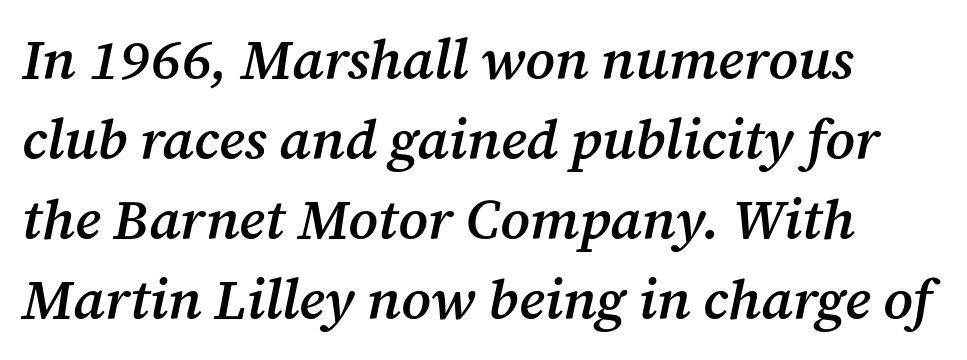
The image shows 56 px semibold serif type, italic (leaning right); set normal line spacing (1.43x), normal letter spacing, not underlined; medium stroke contrast and a medium x-height.
